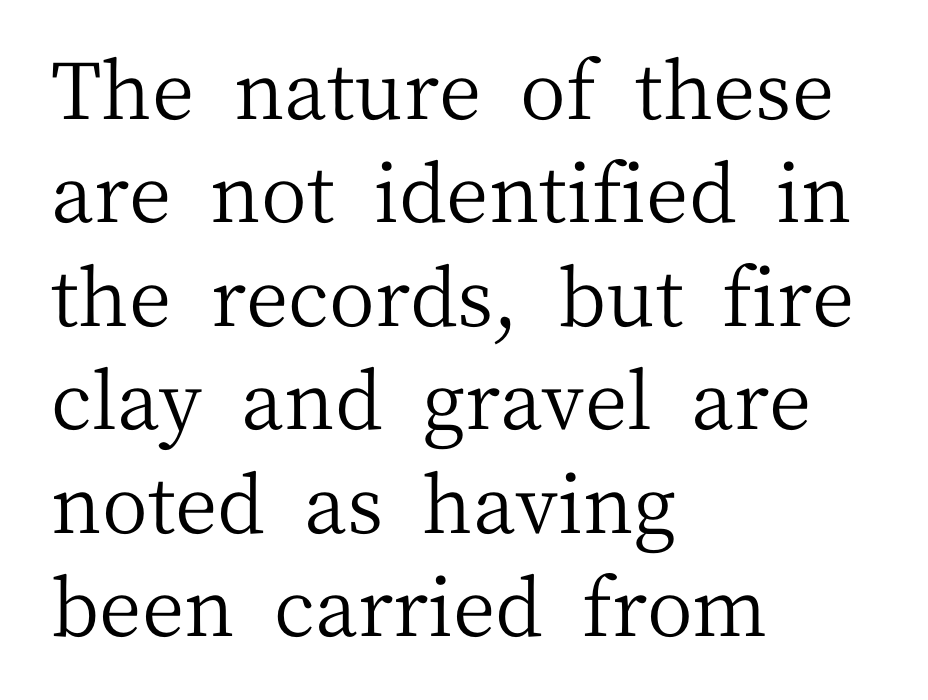
The image shows 79 px regular-weight serif type, upright; set left-aligned, normal line spacing (1.31x), normal letter spacing, not underlined; medium stroke contrast and a medium x-height.
